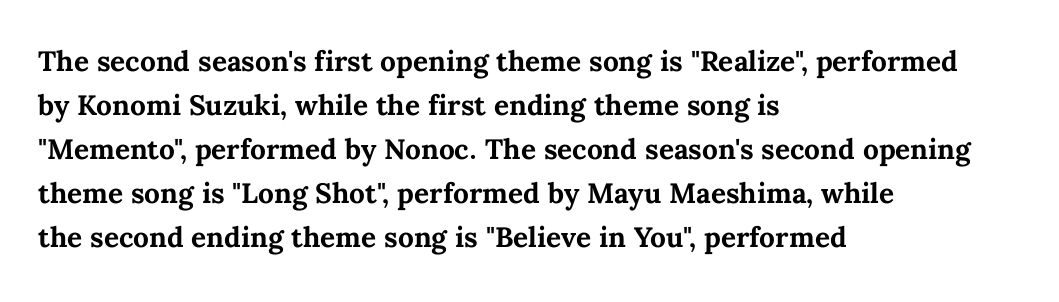
{"italic": "no", "bold": "yes", "weight": "bold", "width": "normal", "stroke_contrast": "medium", "x_height": "medium", "monospaced": "no", "underline": "no", "align": "left", "line_spacing": "normal", "line_spacing_ratio": 1.57, "letter_spacing": "normal", "letter_spacing_em": 0.0, "glyph_px": 28}
